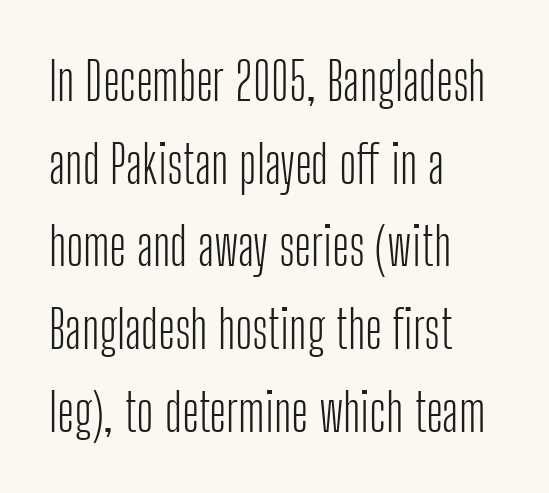
The image shows 52 px light, condensed sans-serif type, upright; set left-aligned, normal line spacing (1.59x), normal letter spacing, not underlined; low stroke contrast and a medium x-height.
